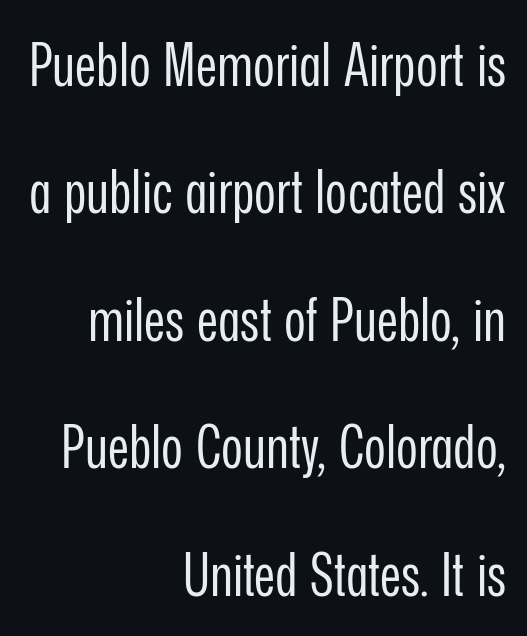
Q: Is the text bold? A: No.
Q: Is the text italic (slanted)? A: No, it is upright.
Q: Is the typeface a serif or a sans-serif typeface? A: Sans-serif.
Q: Is the text underlined? A: No.
Q: How is the paragraph aligned? A: Right-aligned.
Q: Is the spacing between letters normal or unusually wide? A: Normal.
Q: Is the spacing between lines tight, normal or loose? A: Loose.
Q: Width (condensed, normal, or wide)? A: Condensed.
Q: Stroke contrast? A: Low.
Q: x-height? A: Medium.
Q: Monospaced? A: No.
